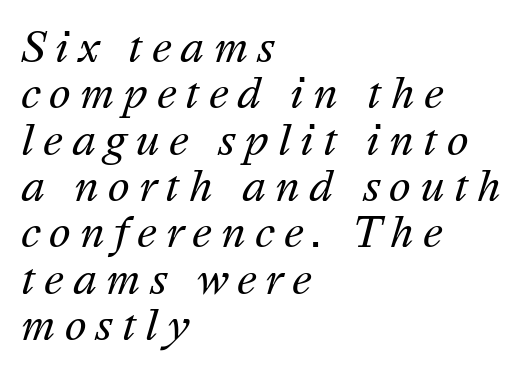
{"italic": "yes", "lean": "right", "slant_degrees": 16, "bold": "no", "weight": "regular", "width": "normal", "stroke_contrast": "medium", "x_height": "medium", "monospaced": "no", "underline": "no", "align": "left", "line_spacing": "tight", "line_spacing_ratio": 1.13, "letter_spacing": "wide", "letter_spacing_em": 0.22, "glyph_px": 41}
